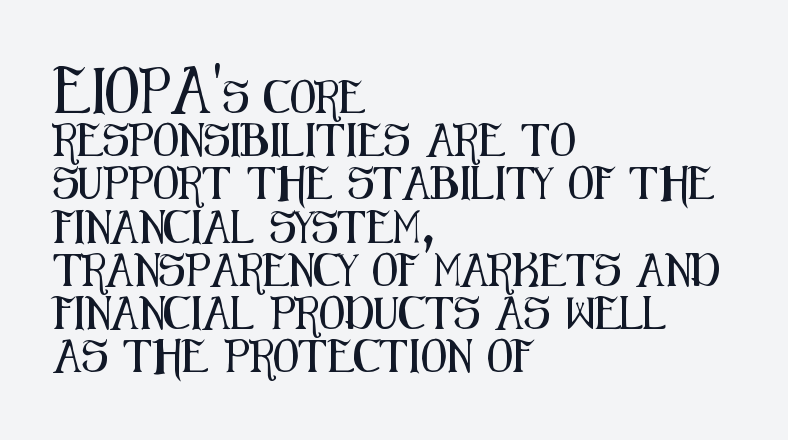
Q: Is the text italic (slanted)? A: No, it is upright.
Q: Is the text underlined? A: No.
Q: How is the paragraph aligned? A: Left-aligned.
Q: Is the spacing between letters normal or unusually wide? A: Normal.
Q: Is the spacing between lines tight, normal or loose? A: Normal.
Q: Width (condensed, normal, or wide)? A: Condensed.
Q: Stroke contrast? A: Medium.
Q: x-height? A: Medium.
Q: Monospaced? A: No.
